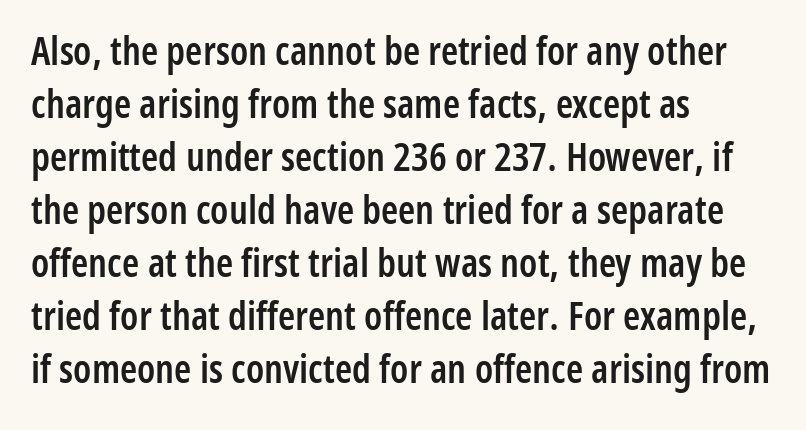
{"serif": "no", "italic": "no", "bold": "semi", "weight": "semibold", "width": "condensed", "stroke_contrast": "low", "x_height": "medium", "monospaced": "no", "underline": "no", "align": "left", "line_spacing": "normal", "line_spacing_ratio": 1.36, "letter_spacing": "normal", "letter_spacing_em": 0.0, "glyph_px": 39}
